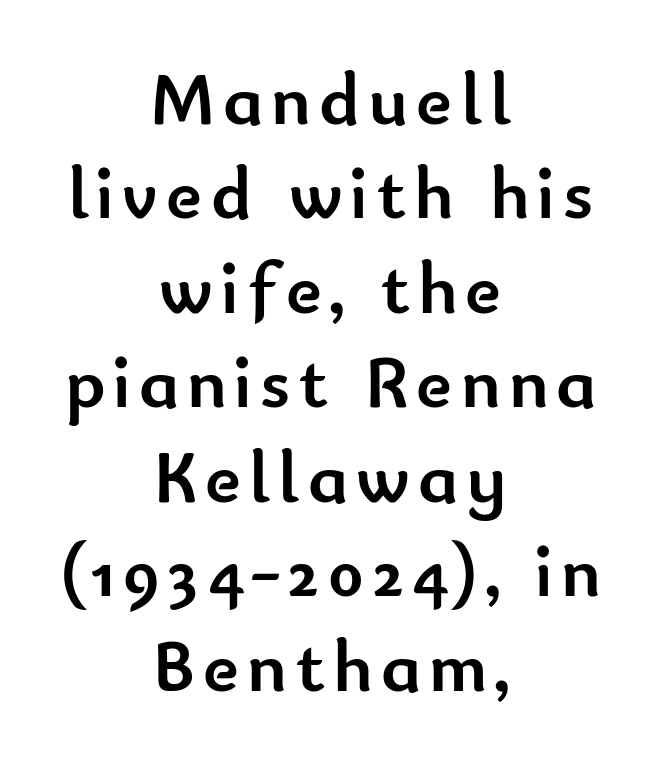
Posture: vertical. The passage shown is typed in a proportional face where columns would drift. Look at the bottom of the vertical strokes: they stop flat, with no serifs. If you folded the block vertically in half, each line would mirror itself in length. This sample keeps an unexceptional amount of space between lines. The baseline area is clear.
